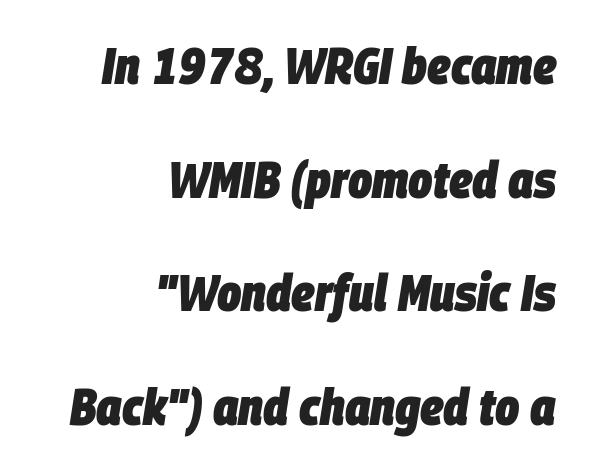
{"italic": "yes", "lean": "right", "slant_degrees": 9, "bold": "yes", "weight": "heavy", "width": "condensed", "stroke_contrast": "low", "x_height": "large", "monospaced": "no", "underline": "no", "align": "right", "line_spacing": "loose", "line_spacing_ratio": 2.23, "letter_spacing": "normal", "letter_spacing_em": 0.0, "glyph_px": 51}
